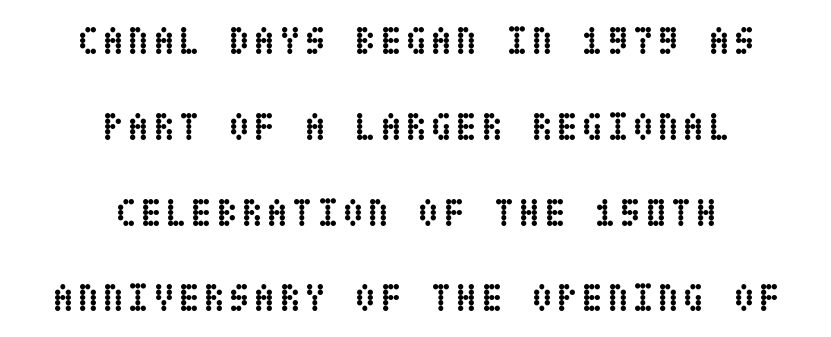
The image shows 39 px semibold, condensed type, upright; set centered, loose line spacing (2.2x), not underlined; low stroke contrast and a large x-height.
